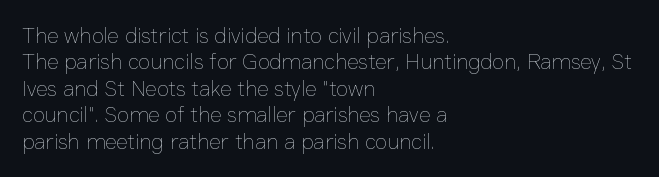
Q: Is the text bold? A: No.
Q: Is the text italic (slanted)? A: No, it is upright.
Q: Is the text underlined? A: No.
Q: How is the paragraph aligned? A: Left-aligned.
Q: Is the spacing between letters normal or unusually wide? A: Normal.
